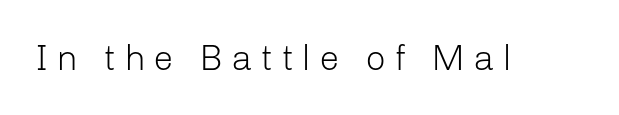
Rule under the text: the space is simply empty. These lines are rendered in a variable-pitch font. A typesetter would mark this as roman, not italic. Does extra space separate the letters? Yes, quite a lot of it. Note: no serifs on the glyphs.
